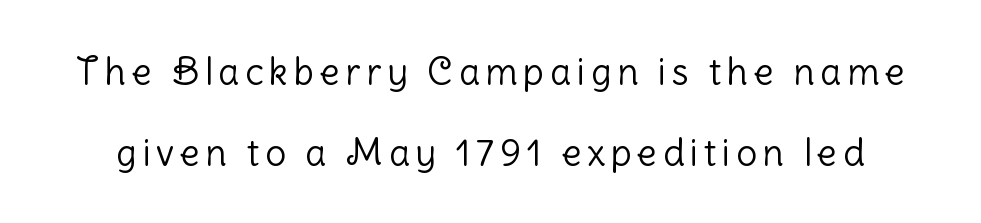
Anything drawn beneath the words? Only blank space. A typesetter would label this face a sans. Counters stay open thanks to moderate or lighter strokes. The letters stand upright; this is a roman face.
